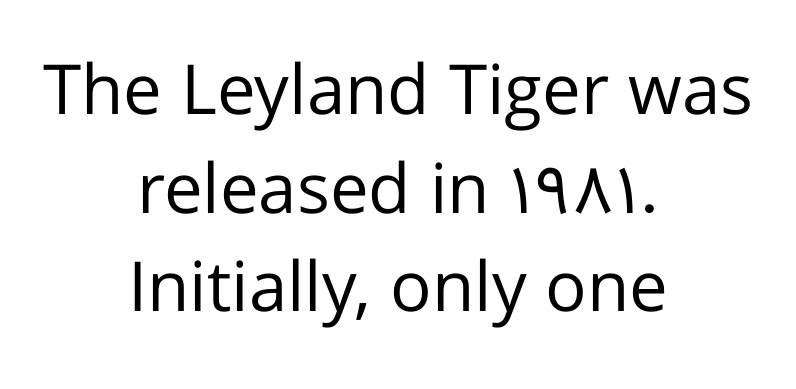
Is the block centered? Yes — each line is placed symmetrically about the middle. Notice how the stems are strictly vertical — no italics here. The font is comparable to plain body text, perhaps lighter. You could call the tracking neutral — neither tight nor loose. Stroke terminals: plain, sans-serif. The block of text has a typical density, with ordinary space between rows.
